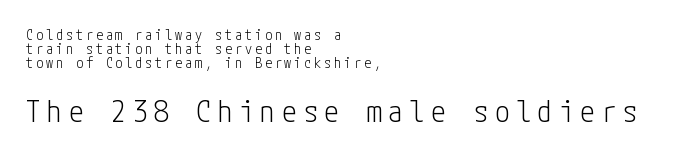
The image shows 30 px light, condensed sans-serif type, upright; set left-aligned, tight line spacing (1.01x), unusually wide letter spacing (+0.21 em), not underlined; the second (bottom) block is 2.14x larger; low stroke contrast and a medium x-height.
